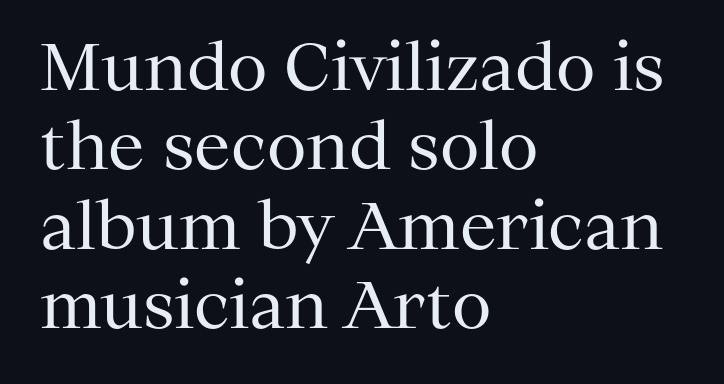
A typesetter would call this proportional, since set widths differ per character. Vertical stems look standard width or narrower in stroke. Classification — serif. Nothing unusual about the tracking: characters are spaced as the font intends. The type sits square on the baseline with zero lean.
